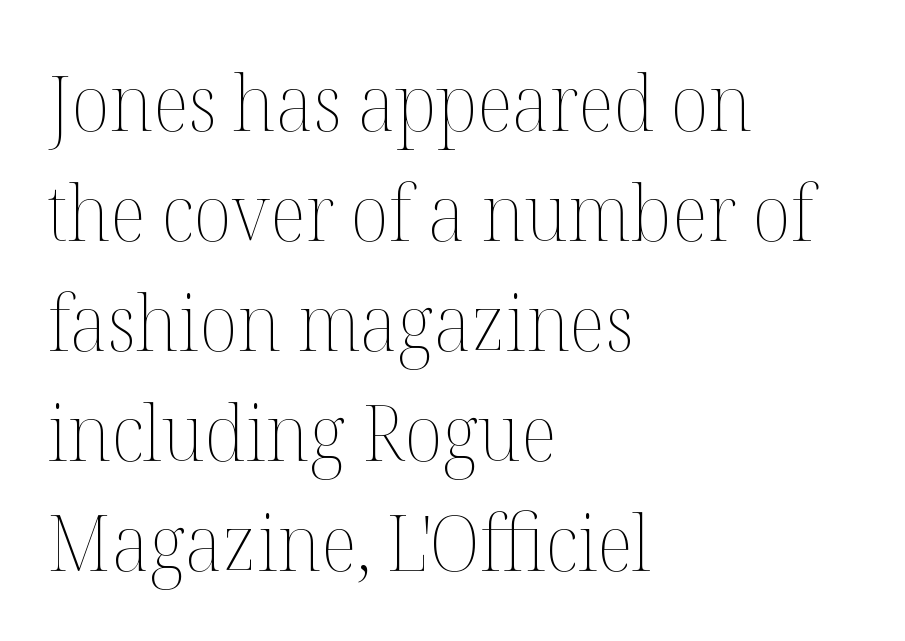
Character widths vary here, with narrow letters taking less room than wide ones. Italic: no, the glyphs are upright roman. Notice how the passage keeps a crisp vertical edge on the left only. Notice how descenders clear the ascenders below comfortably — that's standard leading. Each row of text sits above clean, open space.
